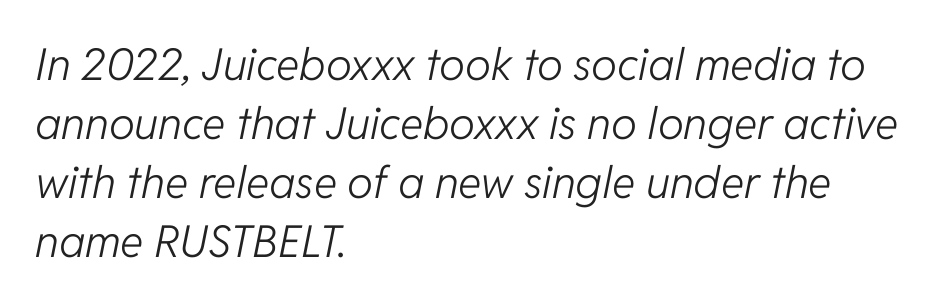
The image shows 44 px light type, italic (leaning right); set left-aligned, normal line spacing (1.34x), normal letter spacing, not underlined; low stroke contrast and a medium x-height.
